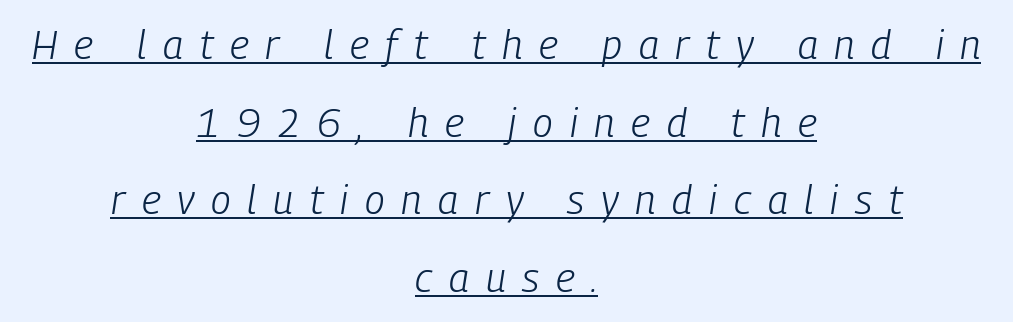
Q: Is the text bold? A: No.
Q: Is the text italic (slanted)? A: Yes, it leans right by about 9 degrees.
Q: Is the text underlined? A: Yes.
Q: How is the paragraph aligned? A: Centered.
Q: Is the spacing between letters normal or unusually wide? A: Unusually wide.
Q: Is the spacing between lines tight, normal or loose? A: Loose.
Q: Width (condensed, normal, or wide)? A: Condensed.
Q: Stroke contrast? A: Low.
Q: x-height? A: Medium.
Q: Monospaced? A: No.
